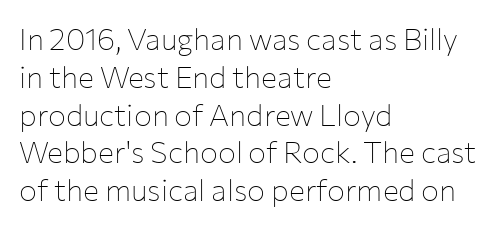
Q: Is the text bold? A: No.
Q: Is the text italic (slanted)? A: No, it is upright.
Q: Is the typeface a serif or a sans-serif typeface? A: Sans-serif.
Q: Is the text underlined? A: No.
Q: How is the paragraph aligned? A: Left-aligned.
Q: Is the spacing between letters normal or unusually wide? A: Normal.
Q: Is the spacing between lines tight, normal or loose? A: Normal.
Q: Width (condensed, normal, or wide)? A: Normal.
Q: Stroke contrast? A: Low.
Q: x-height? A: Medium.
Q: Monospaced? A: No.
